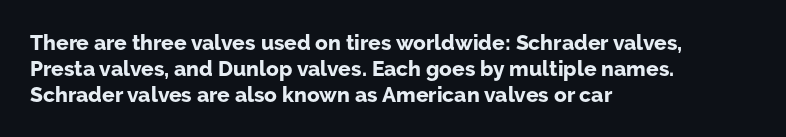
{"italic": "no", "bold": "yes", "underline": "no", "align": "left", "line_spacing_ratio": 1.23, "letter_spacing": "normal", "letter_spacing_em": 0.0, "glyph_px": 21}
